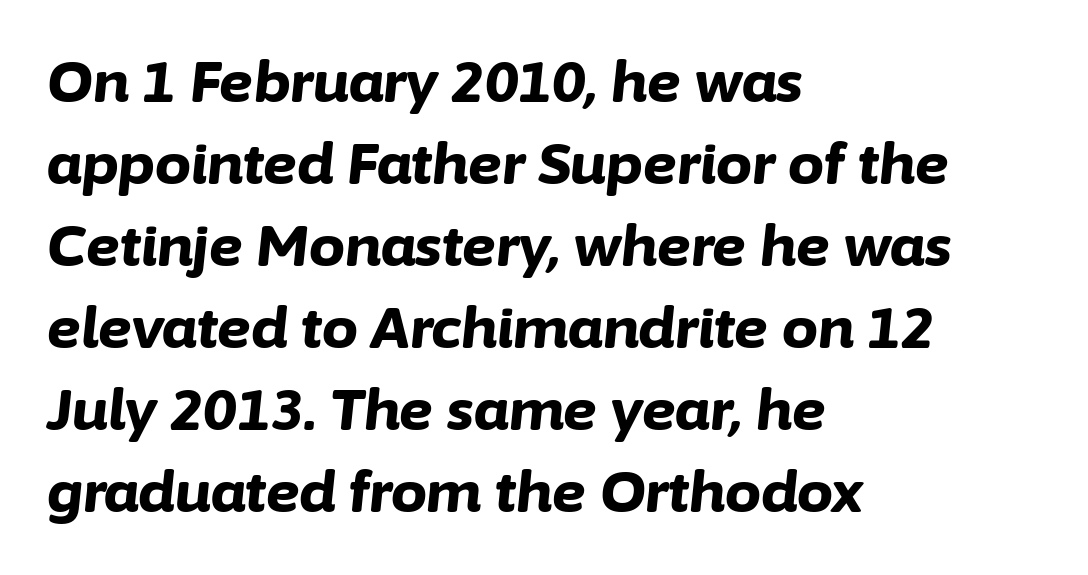
The rendering anchors every line to the left-hand side. This is heavy type, rendered in bold. Plain, unruled lines of type. Character widths vary here, with narrow letters taking less room than wide ones. Baseline-to-baseline distance is the conventional proportion of letter height.
